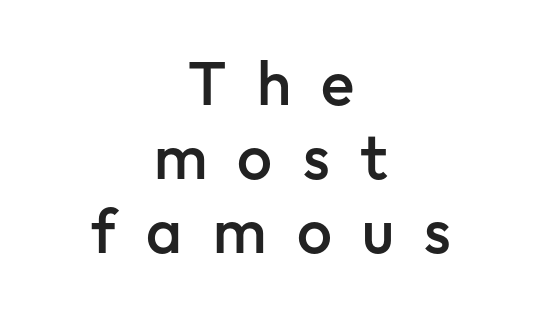
Q: Is the text bold? A: Semi-bold.
Q: Is the text italic (slanted)? A: No, it is upright.
Q: Is the typeface a serif or a sans-serif typeface? A: Sans-serif.
Q: Is the text underlined? A: No.
Q: How is the paragraph aligned? A: Centered.
Q: Is the spacing between letters normal or unusually wide? A: Unusually wide.
Q: Width (condensed, normal, or wide)? A: Normal.
Q: Stroke contrast? A: Low.
Q: x-height? A: Medium.
Q: Monospaced? A: No.
